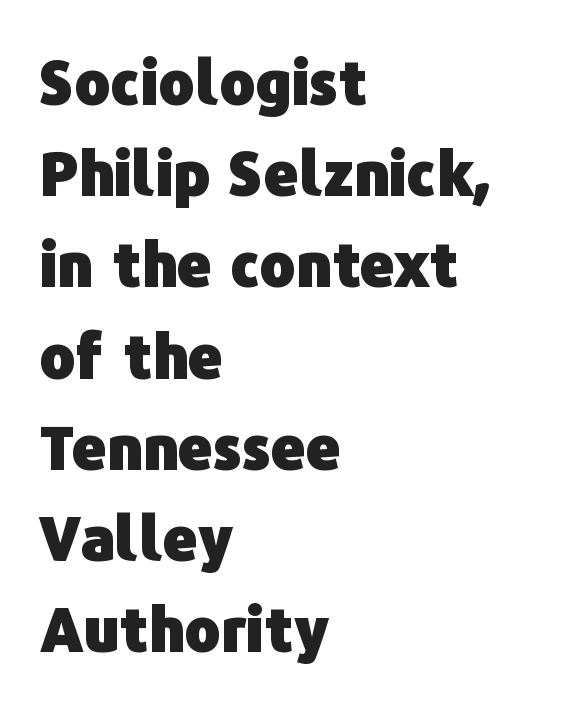
The passage shown is emphatically bold. The type is set solid horizontally, with unmodified tracking. Reading down the block, your eye returns to a fixed left position each line. Here the designer chose a conventional face with non-uniform glyph widths.
